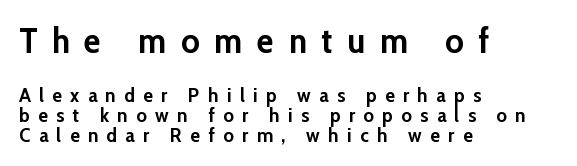
Q: Is the text bold? A: Yes.
Q: Is the text italic (slanted)? A: No, it is upright.
Q: Is the typeface a serif or a sans-serif typeface? A: Sans-serif.
Q: Is the text underlined? A: No.
Q: How is the paragraph aligned? A: Left-aligned.
Q: Is the spacing between letters normal or unusually wide? A: Unusually wide.
Q: Is the spacing between lines tight, normal or loose? A: Tight.
Q: Which block of text is set in a larger size, the first (top) or the second (bottom)? A: The first (top) one.
Q: Width (condensed, normal, or wide)? A: Normal.
Q: Stroke contrast? A: Low.
Q: x-height? A: Medium.
Q: Monospaced? A: No.
